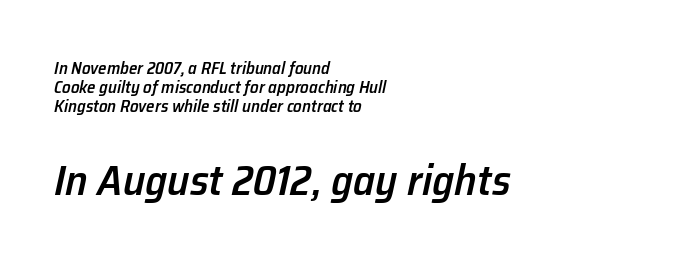
Typeset ragged right — the left edge is the straight one. Any mark beneath the type? The region is blank. Two sizes are in play, and the larger belongs to the second block. Italic: yes, the glyphs are oblique. Interline gaps are noticeably narrow in this sample. The face used here is rendered with its standard letterfit.
